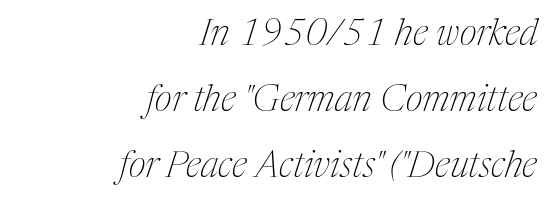
Q: Is the text bold? A: No.
Q: Is the text italic (slanted)? A: Yes, it leans right by about 17 degrees.
Q: Is the typeface a serif or a sans-serif typeface? A: Serif.
Q: Is the text underlined? A: No.
Q: How is the paragraph aligned? A: Right-aligned.
Q: Is the spacing between letters normal or unusually wide? A: Normal.
Q: Width (condensed, normal, or wide)? A: Condensed.
Q: Stroke contrast? A: Medium.
Q: x-height? A: Medium.
Q: Monospaced? A: No.
